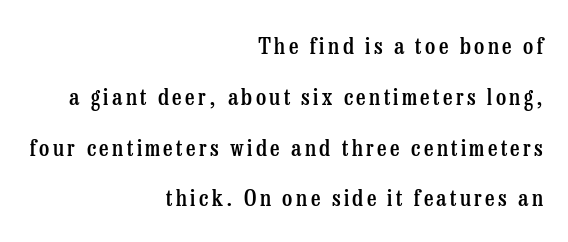
The image shows 23 px text type, upright; set right-aligned, loose line spacing (2.21x), not underlined.
